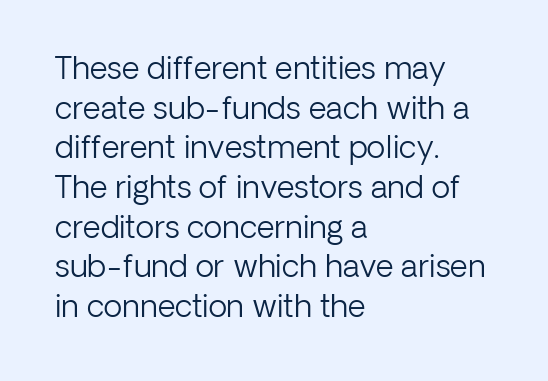
Unbolded letterforms with no extra heft. Each line starts at the same left margin while the right side varies. Line spacing here is normal. Stroke terminals: plain, sans-serif.
